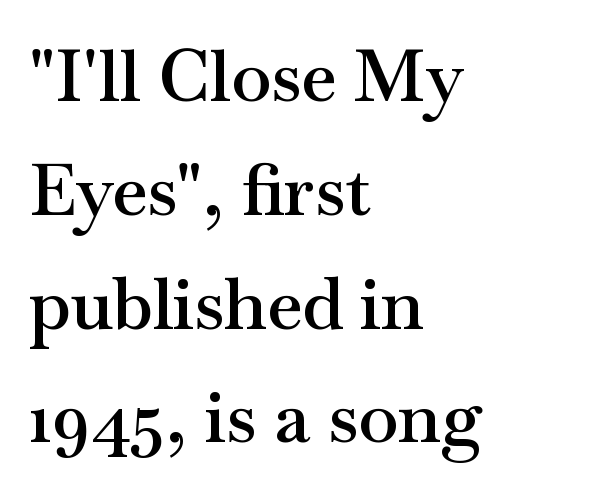
{"serif": "yes", "italic": "no", "bold": "semi", "weight": "semibold", "width": "wide", "stroke_contrast": "medium", "x_height": "small", "monospaced": "no", "underline": "no", "align": "left", "line_spacing": "normal", "line_spacing_ratio": 1.58, "letter_spacing": "normal", "letter_spacing_em": 0.0, "glyph_px": 72}
